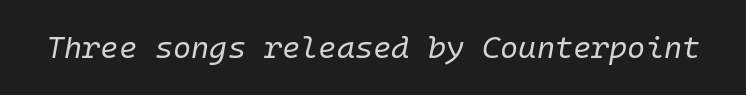
Q: Is the text bold? A: No.
Q: Is the text italic (slanted)? A: Yes, it leans right by about 10 degrees.
Q: Is the text underlined? A: No.
Q: Is the spacing between letters normal or unusually wide? A: Normal.
Q: Width (condensed, normal, or wide)? A: Normal.
Q: Stroke contrast? A: Low.
Q: x-height? A: Medium.
Q: Monospaced? A: Yes.
